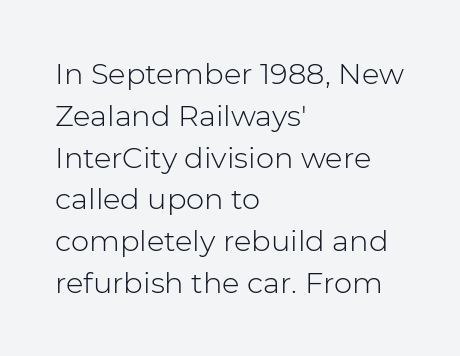
The image shows 29 px light sans-serif type, upright; set left-aligned, normal line spacing (1.44x), normal letter spacing, not underlined; low stroke contrast and a medium x-height.
